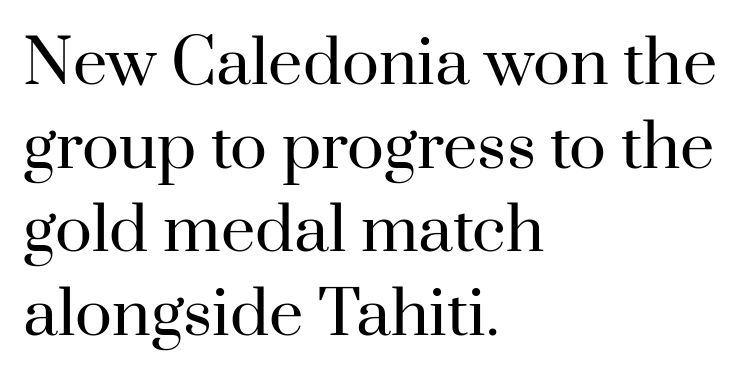
Q: Is the text bold? A: No.
Q: Is the text italic (slanted)? A: No, it is upright.
Q: Is the typeface a serif or a sans-serif typeface? A: Serif.
Q: Is the text underlined? A: No.
Q: How is the paragraph aligned? A: Left-aligned.
Q: Is the spacing between letters normal or unusually wide? A: Normal.
Q: Is the spacing between lines tight, normal or loose? A: Normal.
Q: Width (condensed, normal, or wide)? A: Normal.
Q: Stroke contrast? A: High.
Q: x-height? A: Small.
Q: Monospaced? A: No.
